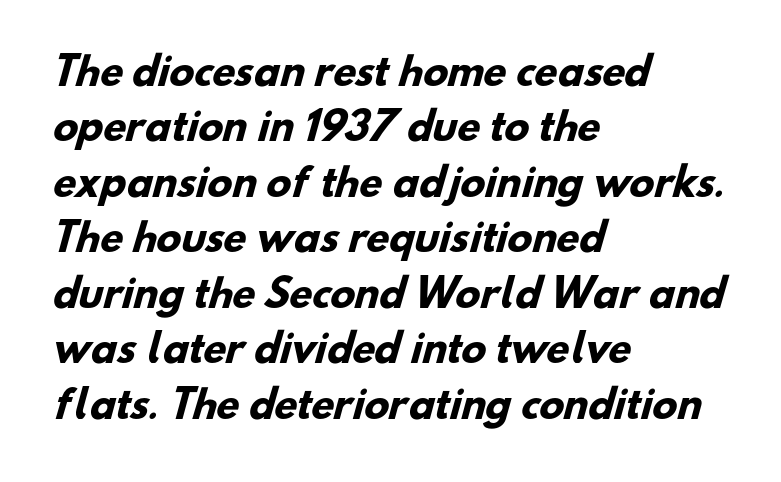
The image shows 37 px heavy sans-serif type; set left-aligned, normal line spacing (1.5x), normal letter spacing, not underlined; low stroke contrast and a small x-height.
